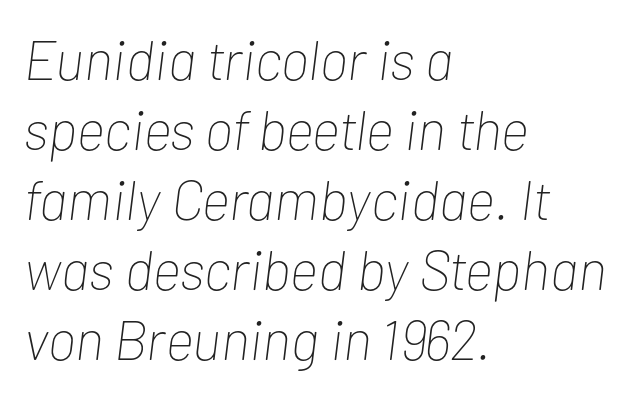
Caption: standard tracking, unaltered. Layout note: lines flush left. Summary of vertical rhythm: regular, with standard interline spacing. Stem width sits at or under what a default text font uses.
